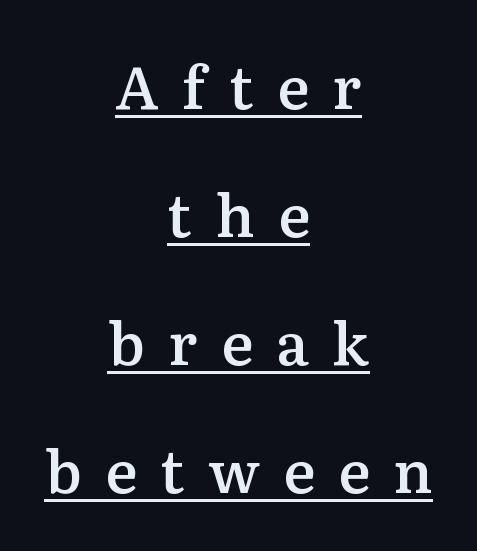
{"serif": "yes", "italic": "no", "bold": "semi", "weight": "semibold", "width": "normal", "stroke_contrast": "medium", "x_height": "medium", "monospaced": "no", "underline": "yes", "align": "center", "line_spacing": "loose", "line_spacing_ratio": 2.17, "letter_spacing": "wide", "letter_spacing_em": 0.4, "glyph_px": 59}
